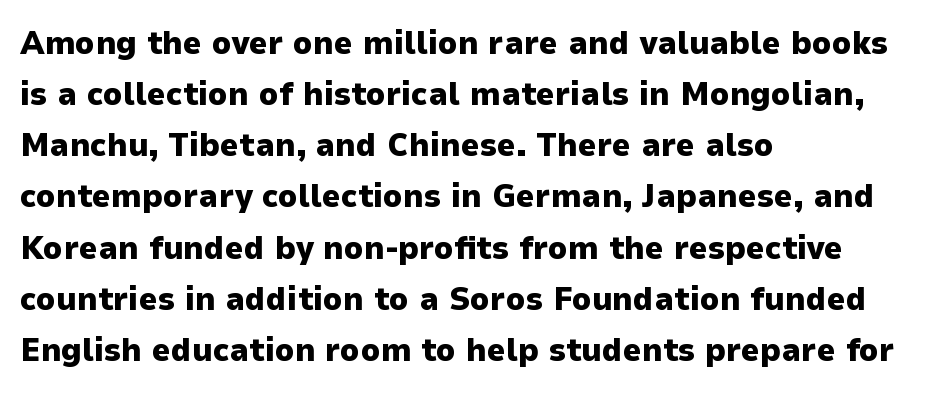
Is this a sans? Yes — the strokes have no serifs. Leftover space on each line is placed entirely after the last word. This rendering leaves character spacing at its baseline value. Baseline-to-baseline distance is the conventional proportion of letter height.
